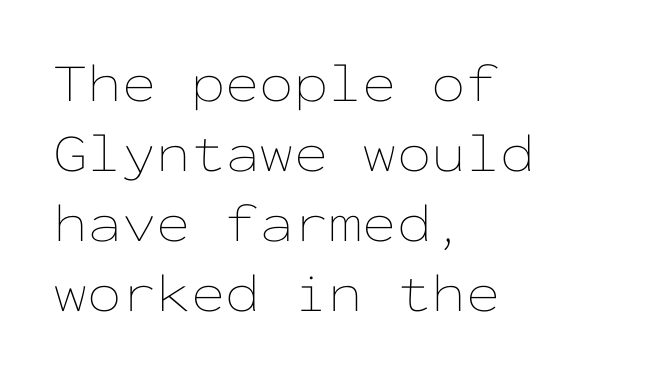
Q: Is the text bold? A: No.
Q: Is the text italic (slanted)? A: No, it is upright.
Q: Is the text underlined? A: No.
Q: How is the paragraph aligned? A: Left-aligned.
Q: Is the spacing between letters normal or unusually wide? A: Normal.
Q: Is the spacing between lines tight, normal or loose? A: Normal.
Q: Width (condensed, normal, or wide)? A: Wide.
Q: Stroke contrast? A: Low.
Q: x-height? A: Medium.
Q: Monospaced? A: Yes.
